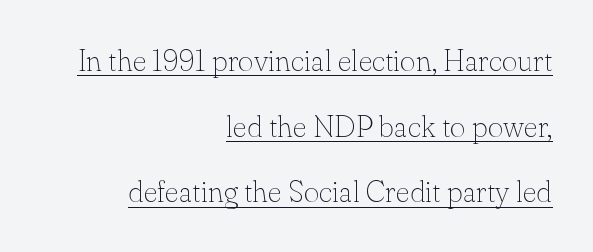
The sample's only ornament is a line tracing under the words. A student would call this right alignment; a typographer would say flush right, rag left. Varying glyph widths throughout — classic text-font behaviour. This is serif lettering, the kind often seen in printed books.
